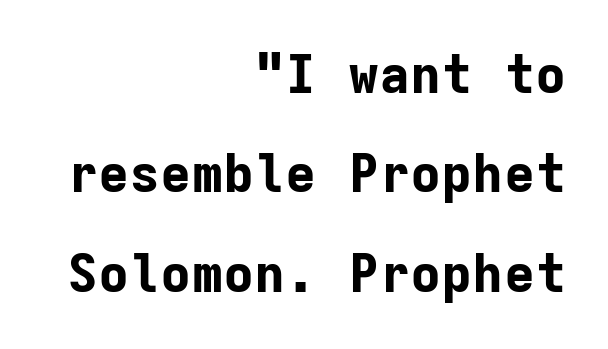
{"serif": "no", "italic": "no", "bold": "yes", "weight": "bold", "width": "normal", "stroke_contrast": "low", "x_height": "medium", "monospaced": "yes", "underline": "no", "align": "right", "line_spacing": "loose", "line_spacing_ratio": 1.91, "letter_spacing": "normal", "letter_spacing_em": 0.0, "glyph_px": 52}
